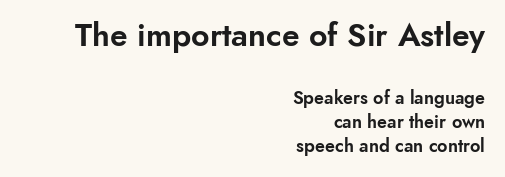
Q: Is the text italic (slanted)? A: No, it is upright.
Q: Is the typeface a serif or a sans-serif typeface? A: Sans-serif.
Q: Is the text underlined? A: No.
Q: How is the paragraph aligned? A: Right-aligned.
Q: Is the spacing between letters normal or unusually wide? A: Normal.
Q: Is the spacing between lines tight, normal or loose? A: Normal.
Q: Which block of text is set in a larger size, the first (top) or the second (bottom)? A: The first (top) one.
Q: Width (condensed, normal, or wide)? A: Normal.
Q: Stroke contrast? A: Low.
Q: x-height? A: Small.
Q: Monospaced? A: No.
